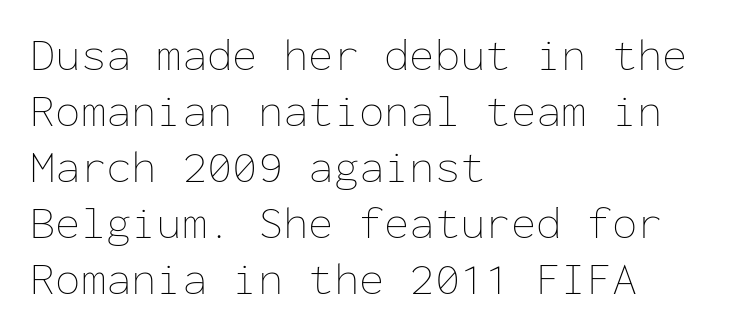
{"italic": "no", "bold": "no", "weight": "thin", "width": "normal", "stroke_contrast": "low", "x_height": "medium", "monospaced": "yes", "underline": "no", "align": "left", "line_spacing_ratio": 1.22, "letter_spacing": "normal", "letter_spacing_em": 0.0, "glyph_px": 46}
